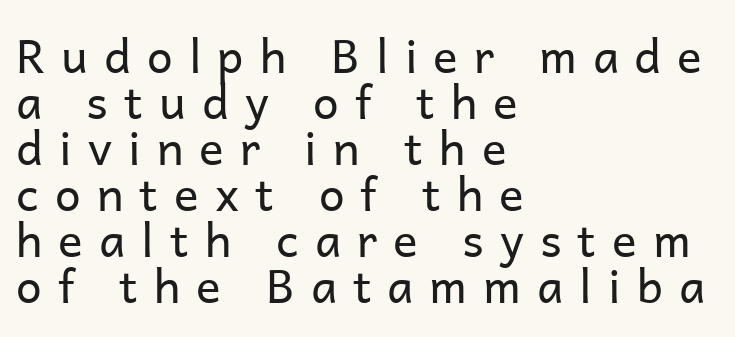
The image shows 46 px regular-weight sans-serif type, upright; set left-aligned, tight line spacing (1.0x), unusually wide letter spacing (+0.35 em), not underlined; low stroke contrast and a medium x-height.
